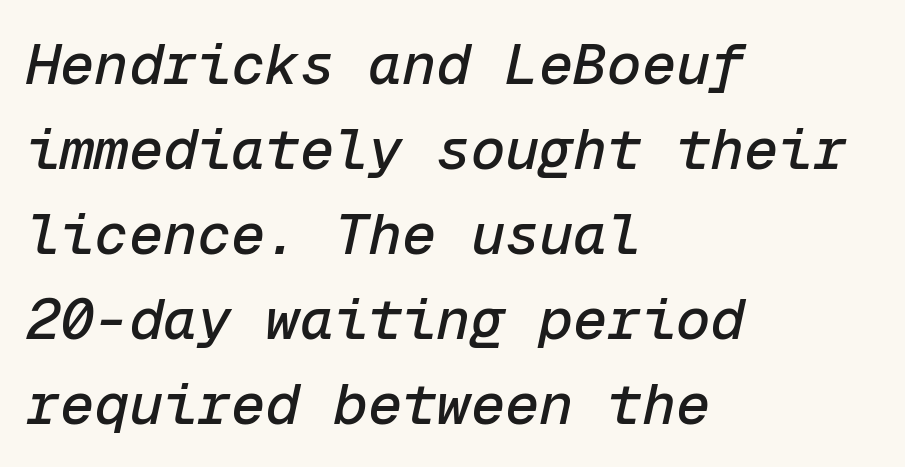
The image shows 57 px text type, italic (leaning right), monospaced; set left-aligned, normal line spacing (1.49x), normal letter spacing, not underlined; low stroke contrast and a medium x-height.
